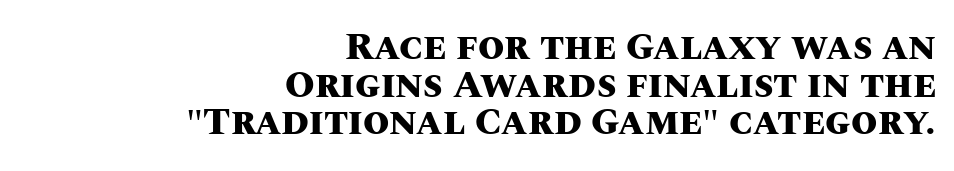
The image shows 38 px heavy type, upright; set right-aligned, tight line spacing (0.99x), normal letter spacing, not underlined; medium stroke contrast and a large x-height.
